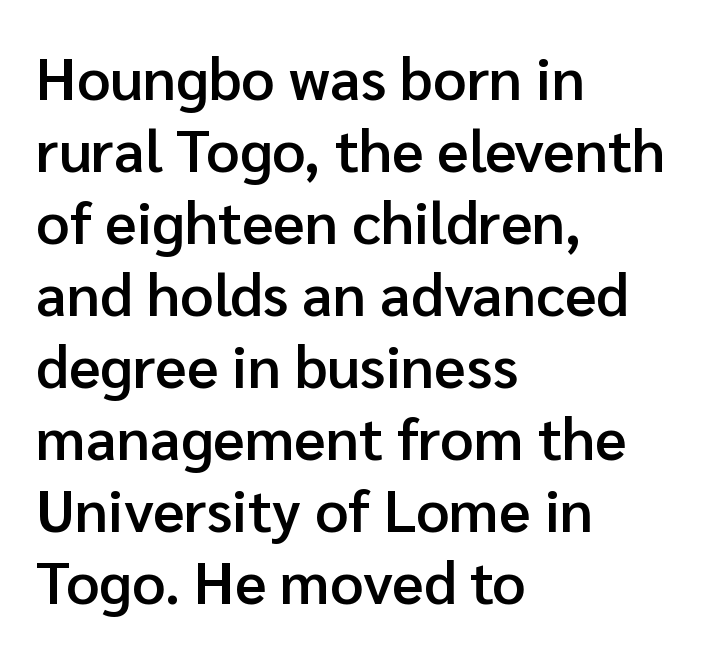
No extra tracking has been applied to these lines. Casual observation: everything's shoved over to the left. Type style note: lacks serifs. As a designer I'd log this as weight 600, semibold. These lines are rendered in a variable-pitch font. The font's upright variant was chosen for this text.
